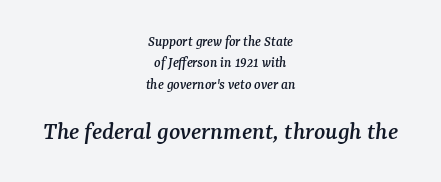
The image shows 26 px text type, italic (leaning right); set centered, normal line spacing (1.42x), normal letter spacing, not underlined; the second (bottom) block is 1.73x larger.
